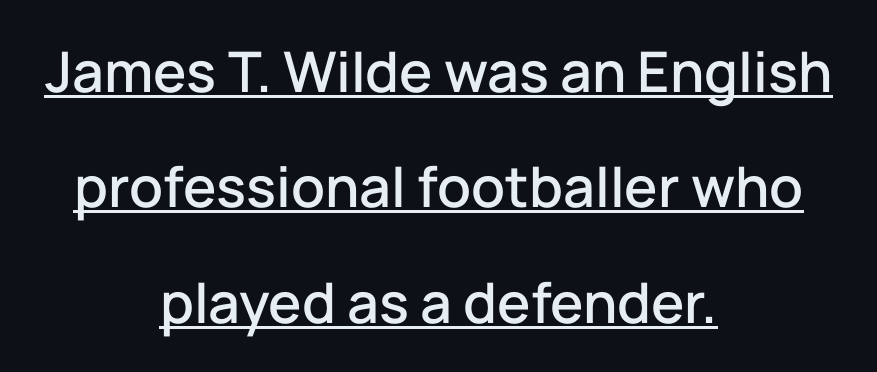
Observe the ordinary spacing: letters are neighbours, not strangers. You could not count columns in this text — the font is proportionally spaced. The designer went with a sans here, leaving each stem footless. In designer terms, the underline attribute is active on this setting.
